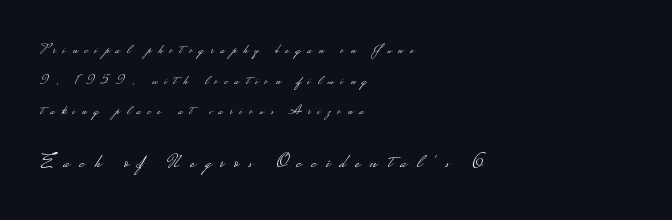
A classic flush-left, rag-right setting is used for this passage. The baseline area is clear. The typesetting does not lean heavy: it is not bold.
